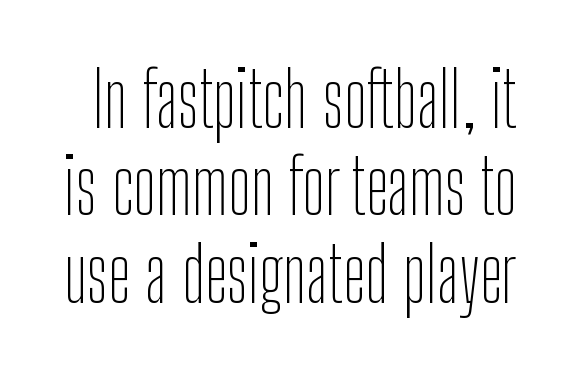
Check the space under the baseline: it is left empty. Does the leading feel generous? Not at all — it's pinched. To sum up the face: it is a sans, with no serifs. The weight tops out at a normal text grade. The face used here is proportionally spaced, like ordinary book or web type. Tracking value appears to be zero — textbook default spacing.
